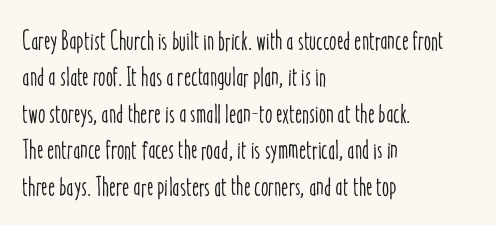
The image shows 27 px text type, upright; set left-aligned, normal line spacing (1.35x), normal letter spacing, not underlined.
